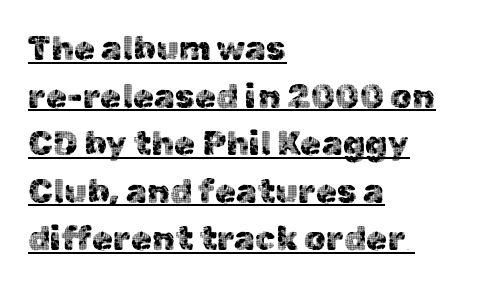
The image shows 34 px sans-serif type, upright; set left-aligned, normal line spacing (1.4x), normal letter spacing, underlined; a medium x-height.
